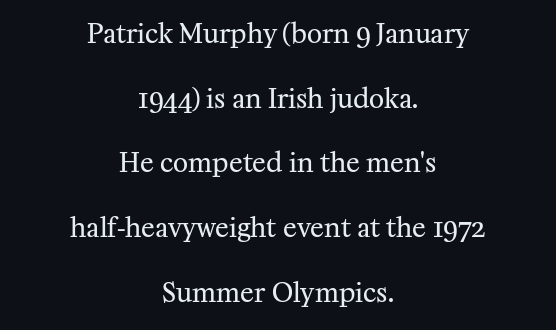
Q: Is the text bold? A: No.
Q: Is the text italic (slanted)? A: No, it is upright.
Q: Is the text underlined? A: No.
Q: How is the paragraph aligned? A: Centered.
Q: Is the spacing between letters normal or unusually wide? A: Normal.
Q: Is the spacing between lines tight, normal or loose? A: Loose.
